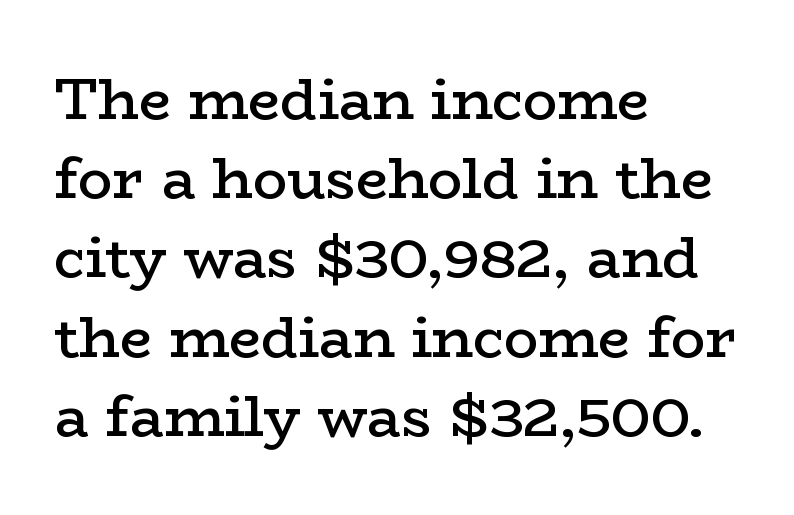
Q: Is the text bold? A: Semi-bold.
Q: Is the text italic (slanted)? A: No, it is upright.
Q: Is the typeface a serif or a sans-serif typeface? A: Serif.
Q: Is the text underlined? A: No.
Q: How is the paragraph aligned? A: Left-aligned.
Q: Is the spacing between letters normal or unusually wide? A: Normal.
Q: Is the spacing between lines tight, normal or loose? A: Normal.
Q: Width (condensed, normal, or wide)? A: Wide.
Q: Stroke contrast? A: Low.
Q: x-height? A: Medium.
Q: Monospaced? A: No.
